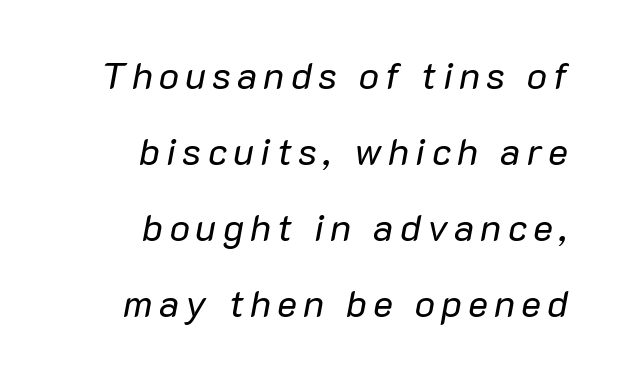
The image shows 38 px regular-weight type, italic (leaning right); set right-aligned, loose line spacing (2.0x), not underlined; low stroke contrast and a medium x-height.
